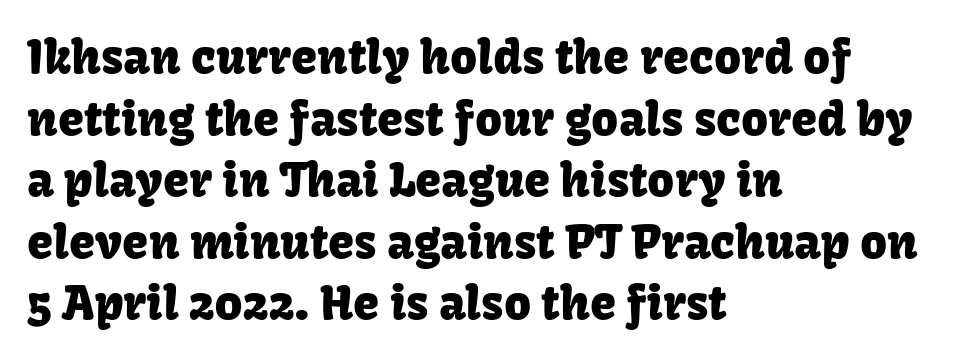
Q: Is the text italic (slanted)? A: No, it is upright.
Q: Is the typeface a serif or a sans-serif typeface? A: Sans-serif.
Q: Is the text underlined? A: No.
Q: How is the paragraph aligned? A: Left-aligned.
Q: Is the spacing between letters normal or unusually wide? A: Normal.
Q: Is the spacing between lines tight, normal or loose? A: Normal.
Q: Width (condensed, normal, or wide)? A: Normal.
Q: Stroke contrast? A: Low.
Q: x-height? A: Medium.
Q: Monospaced? A: No.
